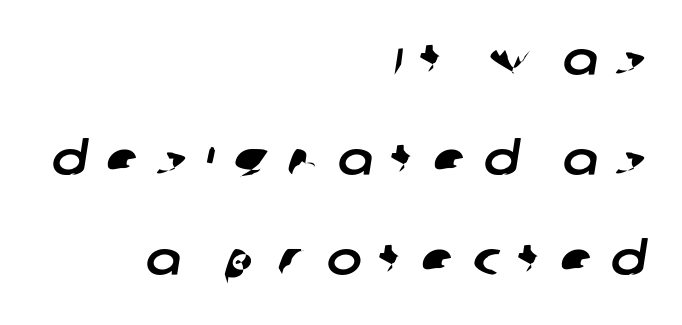
The block of text is sparse from top to bottom, with ample space between rows. Short and long lines alike share a common ending point at right. Descenders are the only things crossing below the line. The letters carry no serifs — their stems end cleanly without finishing strokes. Someone cranked the tracking dial way up on this one. The passage shown is typed in a proportional face where columns would drift.
